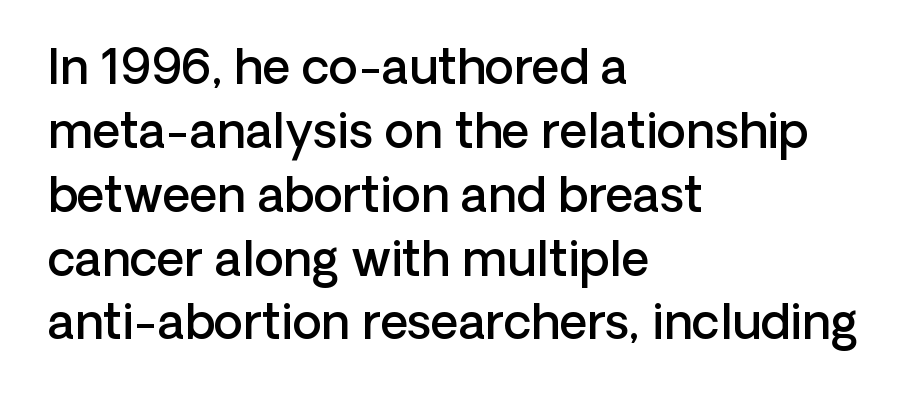
Q: Is the text bold? A: Semi-bold.
Q: Is the text italic (slanted)? A: No, it is upright.
Q: Is the typeface a serif or a sans-serif typeface? A: Sans-serif.
Q: Is the text underlined? A: No.
Q: How is the paragraph aligned? A: Left-aligned.
Q: Is the spacing between letters normal or unusually wide? A: Normal.
Q: Is the spacing between lines tight, normal or loose? A: Normal.
Q: Width (condensed, normal, or wide)? A: Normal.
Q: Stroke contrast? A: Low.
Q: x-height? A: Medium.
Q: Monospaced? A: No.
